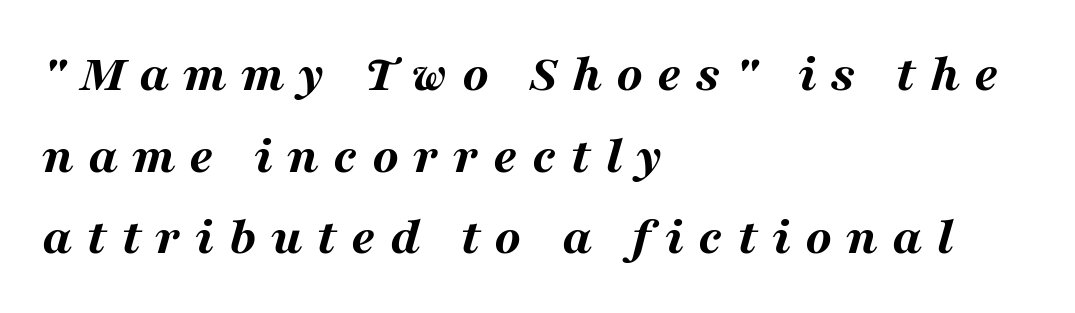
The image shows 54 px bold, wide type, italic (leaning right); set left-aligned, normal line spacing (1.51x), unusually wide letter spacing (+0.26 em), not underlined; medium stroke contrast and a medium x-height.
